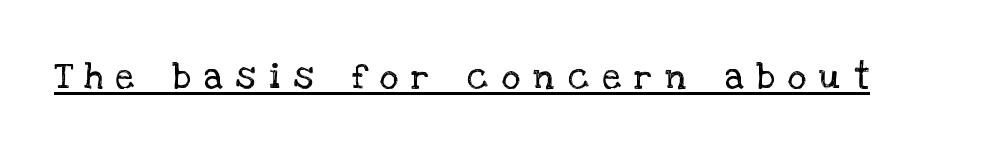
The type is letterspaced generously, with wide tracking. When letters stand straight like this, we call the style roman or upright. The passage shown is typed in a proportional face where columns would drift. Every word sits above its own underline. Typographically, this falls in the serif category. Vertical stems look standard width or narrower in stroke.
